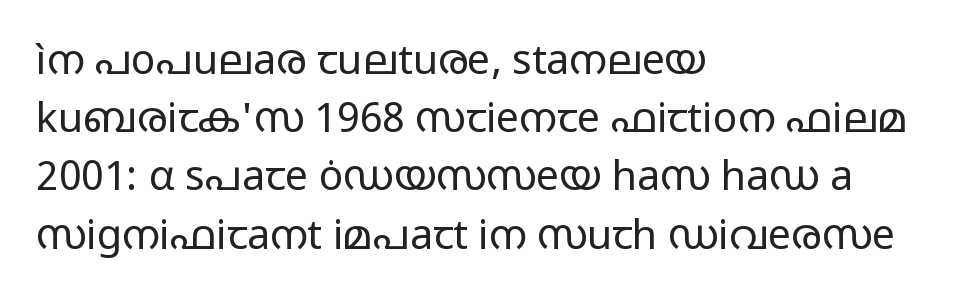
The image shows 41 px regular-weight, wide sans-serif type, upright; set left-aligned, normal line spacing (1.42x), normal letter spacing, not underlined; low stroke contrast and a medium x-height.
